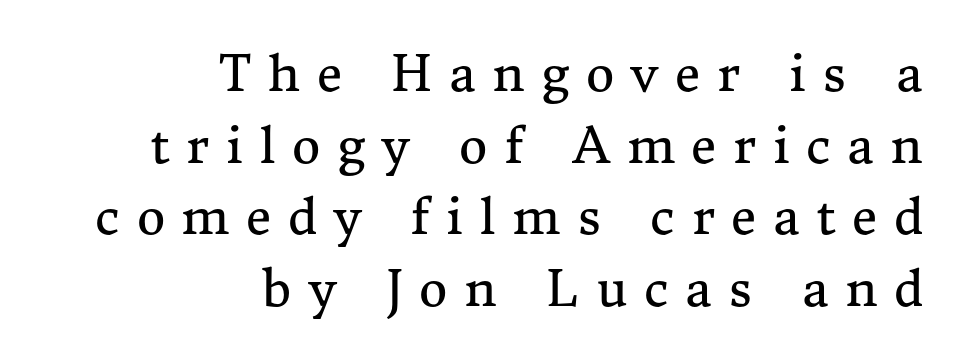
{"serif": "yes", "italic": "no", "bold": "no", "weight": "regular", "width": "normal", "stroke_contrast": "medium", "x_height": "medium", "monospaced": "no", "underline": "no", "align": "right", "line_spacing": "normal", "line_spacing_ratio": 1.46, "letter_spacing": "wide", "letter_spacing_em": 0.34, "glyph_px": 49}
